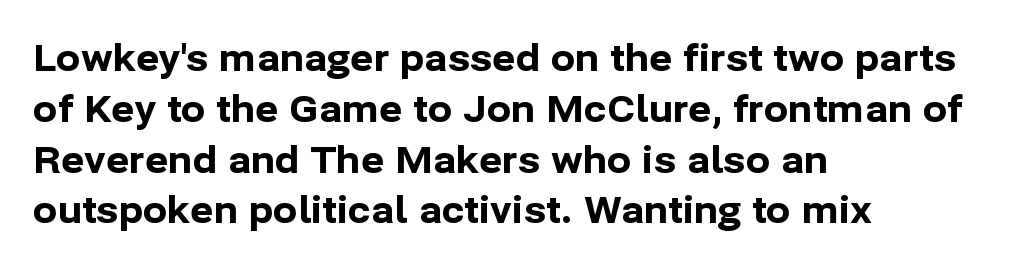
Look at the bottom of the vertical strokes: they stop flat, with no serifs. Rendered with straight, roman letterforms. The gap between lines stays unmarked. What weight is shown? A full bold with thick strokes. Summary of vertical rhythm: regular, with standard interline spacing. Spacing verdict: proportional, widths tailored to each character.
